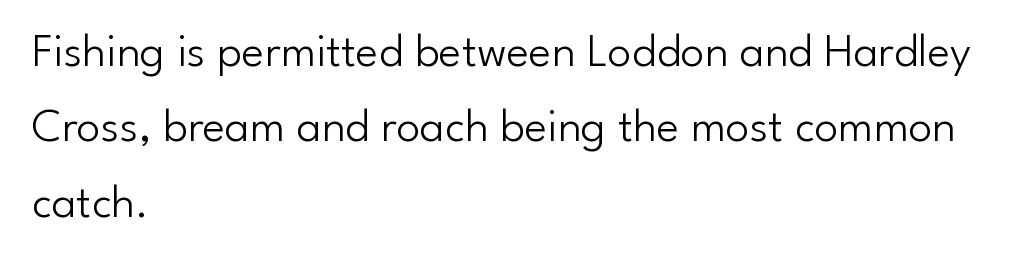
{"serif": "no", "italic": "no", "bold": "no", "weight": "light", "width": "normal", "stroke_contrast": "low", "x_height": "small", "monospaced": "no", "underline": "no", "align": "left", "line_spacing": "normal", "line_spacing_ratio": 1.57, "letter_spacing": "normal", "letter_spacing_em": 0.0, "glyph_px": 48}
